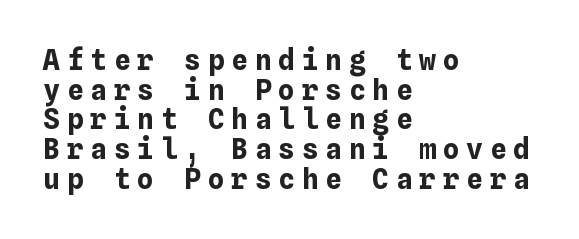
Q: Is the text bold? A: Yes.
Q: Is the text italic (slanted)? A: No, it is upright.
Q: Is the text underlined? A: No.
Q: How is the paragraph aligned? A: Left-aligned.
Q: Is the spacing between letters normal or unusually wide? A: Unusually wide.
Q: Is the spacing between lines tight, normal or loose? A: Tight.
Q: Width (condensed, normal, or wide)? A: Normal.
Q: Stroke contrast? A: Low.
Q: x-height? A: Medium.
